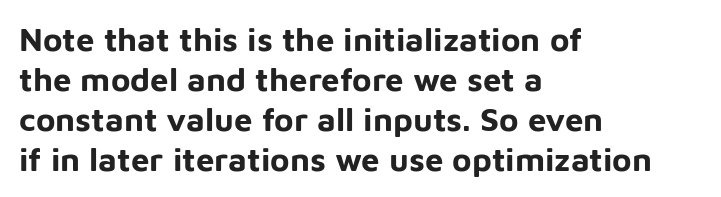
Q: Is the text bold? A: Yes.
Q: Is the text italic (slanted)? A: No, it is upright.
Q: Is the typeface a serif or a sans-serif typeface? A: Sans-serif.
Q: Is the text underlined? A: No.
Q: How is the paragraph aligned? A: Left-aligned.
Q: Is the spacing between letters normal or unusually wide? A: Normal.
Q: Width (condensed, normal, or wide)? A: Normal.
Q: Stroke contrast? A: Low.
Q: x-height? A: Medium.
Q: Monospaced? A: No.
